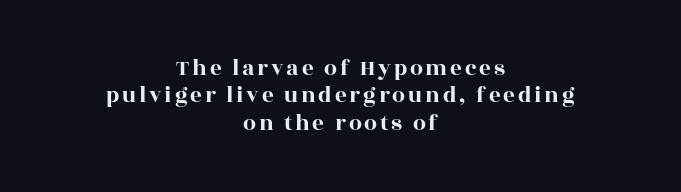
The string is rendered with underlining switched off. This is the regular roman posture of the typeface. Layout note: lines centered.
